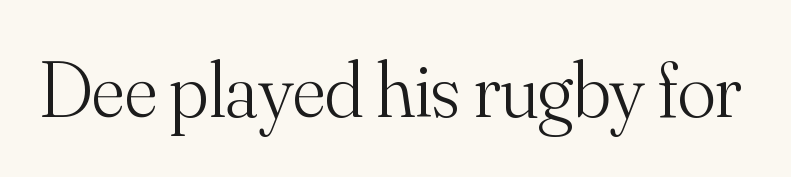
Think standard paragraph weight, or any step lighter than that. The letterforms sit shoulder to shoulder at normal distance. Classification — serif. It's the straight-up-and-down kind of type. Here the designer chose a conventional face with non-uniform glyph widths.
